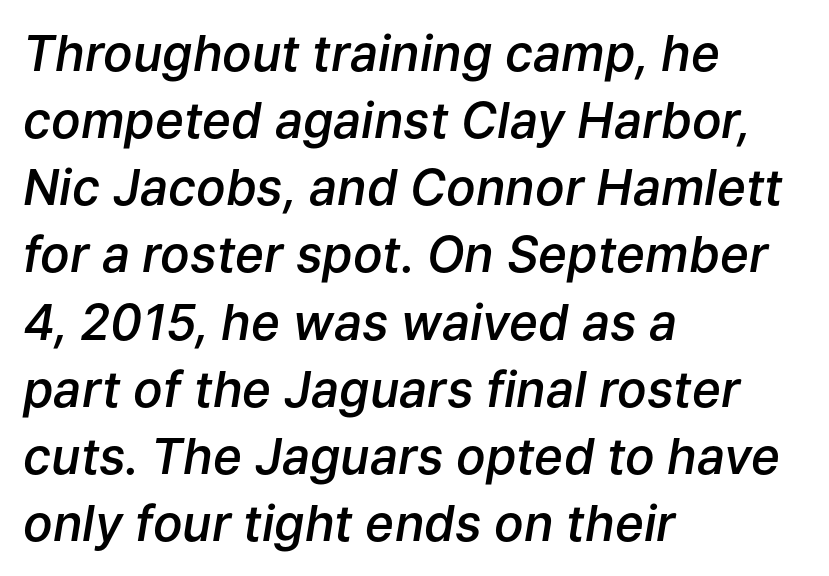
The image shows 49 px semibold type, italic (leaning right); set left-aligned, normal line spacing (1.37x), normal letter spacing, not underlined; low stroke contrast and a medium x-height.
